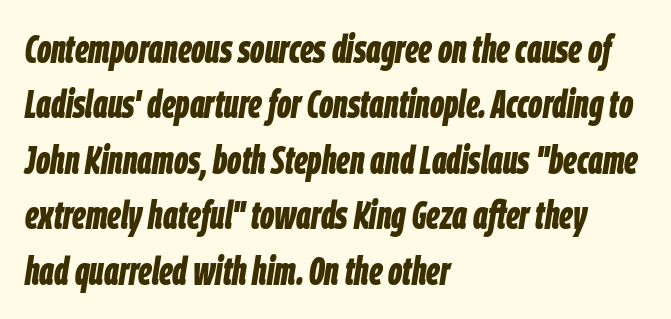
Each new line begins a customary step beneath the previous one. These lines are rendered in a variable-pitch font. Reading down the block, your eye returns to a fixed left position each line. Its strokes are broad and dark, the hallmark of bold type. Nobody touched the tracking dial on this one.
